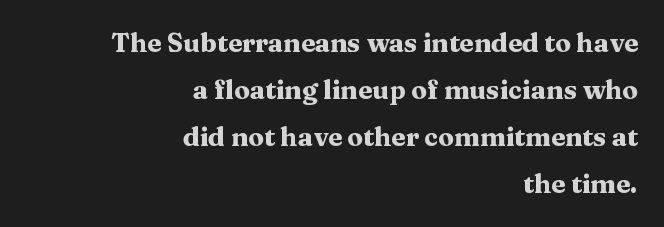
The image shows 26 px bold type, upright; set right-aligned, line spacing 1.81x, normal letter spacing, not underlined.
